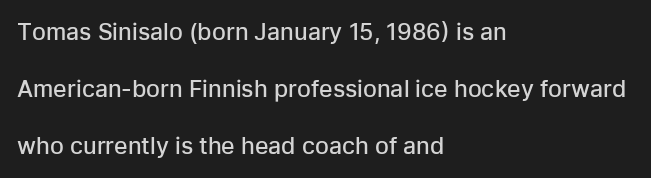
The image shows 23 px text type, upright; set left-aligned, loose line spacing (2.48x), normal letter spacing, not underlined.
